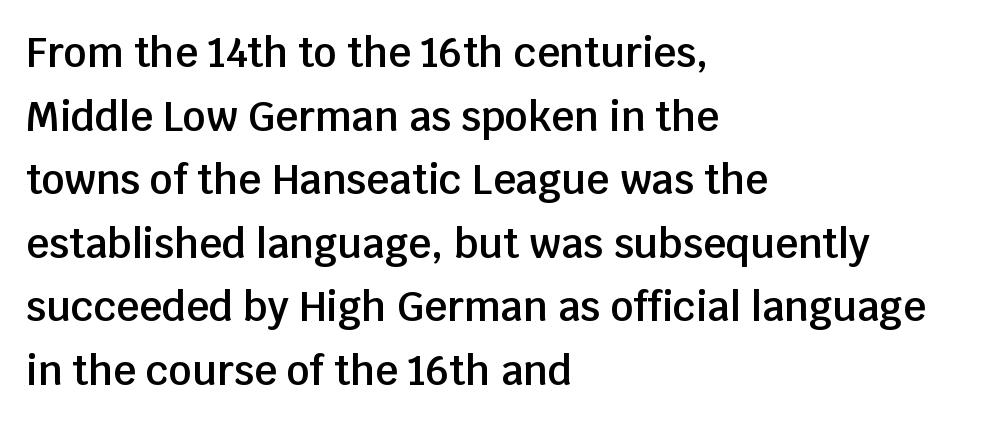
These lines sit exactly where default settings would place them. Each glyph is drawn with semibold strokes, heavier than normal yet not fully bold. Typeset ragged right — the left edge is the straight one. Is this a fixed-width face? No — the glyphs have proportional, varying widths. Underline: absent. Is this a sans? Yes — the strokes have no serifs.
